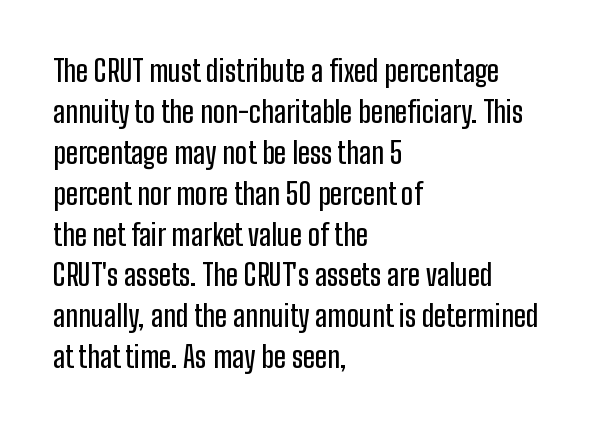
The face used here is proportionally spaced, like ordinary book or web type. The passage shown is not underscored anywhere. Nobody touched the tracking dial on this one. Examine the stroke ends and you'll find no serifs. These lines sit exactly where default settings would place them.
